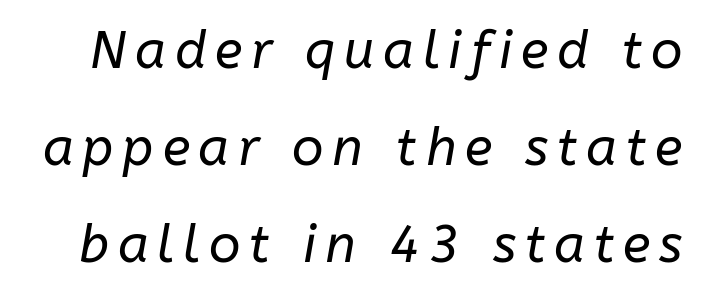
The image shows 52 px regular-weight type, italic (leaning right); set line spacing 1.87x, not underlined; low stroke contrast and a medium x-height.
